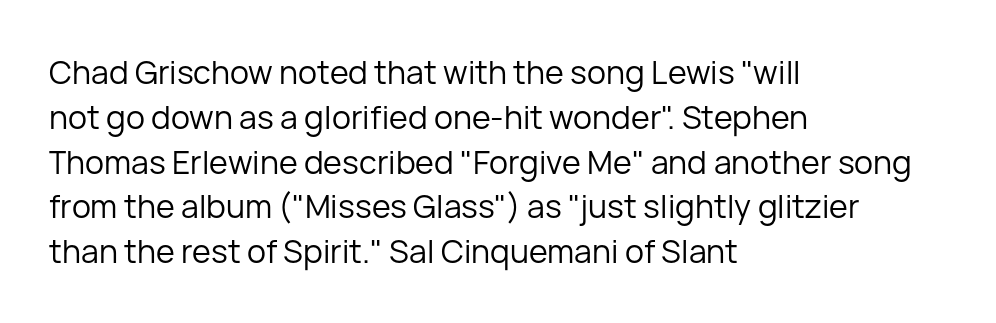
Q: Is the text bold? A: No.
Q: Is the text italic (slanted)? A: No, it is upright.
Q: Is the typeface a serif or a sans-serif typeface? A: Sans-serif.
Q: Is the text underlined? A: No.
Q: How is the paragraph aligned? A: Left-aligned.
Q: Is the spacing between letters normal or unusually wide? A: Normal.
Q: Is the spacing between lines tight, normal or loose? A: Normal.
Q: Width (condensed, normal, or wide)? A: Normal.
Q: Stroke contrast? A: Low.
Q: x-height? A: Medium.
Q: Monospaced? A: No.
